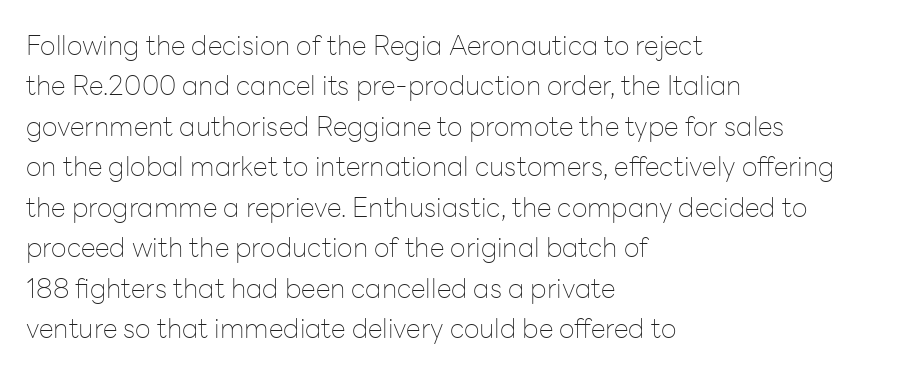
{"italic": "no", "bold": "no", "underline": "no", "align": "left", "line_spacing": "normal", "line_spacing_ratio": 1.5, "letter_spacing": "normal", "letter_spacing_em": 0.0, "glyph_px": 27}
